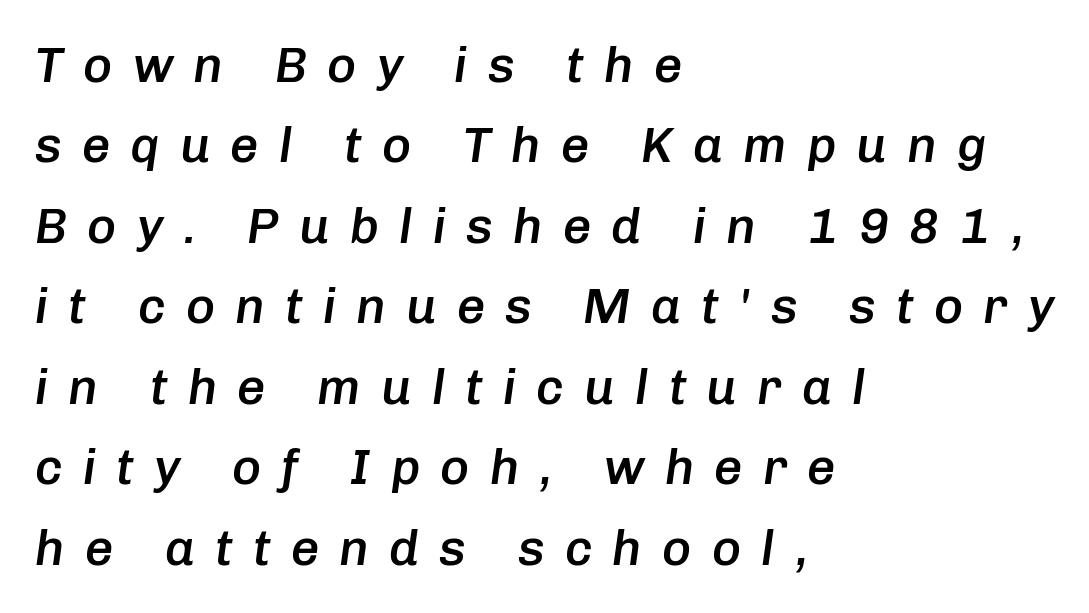
The image shows 50 px semibold type, italic (leaning right); set left-aligned, normal line spacing (1.61x), unusually wide letter spacing (+0.4 em), not underlined; low stroke contrast and a medium x-height.
